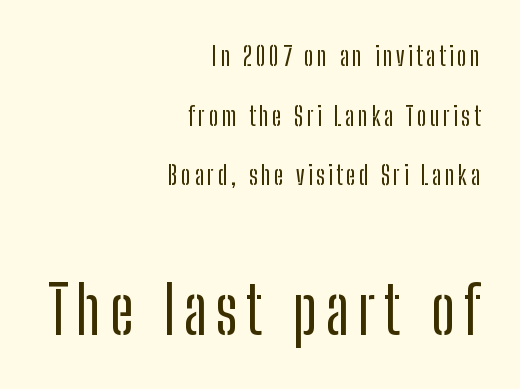
The image shows 65 px condensed sans-serif type, upright; set right-aligned, loose line spacing (2.29x), not underlined; the second (bottom) block is 2.5x larger; low stroke contrast and a medium x-height.
